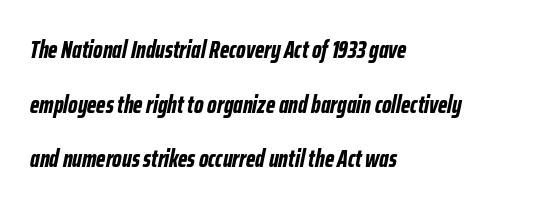
{"italic": "yes", "lean": "right", "slant_degrees": 12, "bold": "yes", "underline": "no", "align": "left", "line_spacing": "loose", "line_spacing_ratio": 2.28, "letter_spacing": "normal", "letter_spacing_em": 0.0, "glyph_px": 24}
